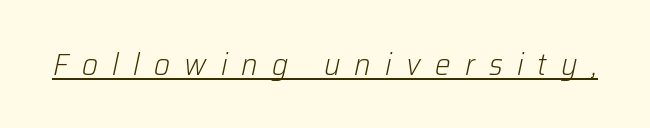
The image shows 31 px light type, italic (leaning right); set unusually wide letter spacing (+0.46 em), underlined; low stroke contrast and a medium x-height.
